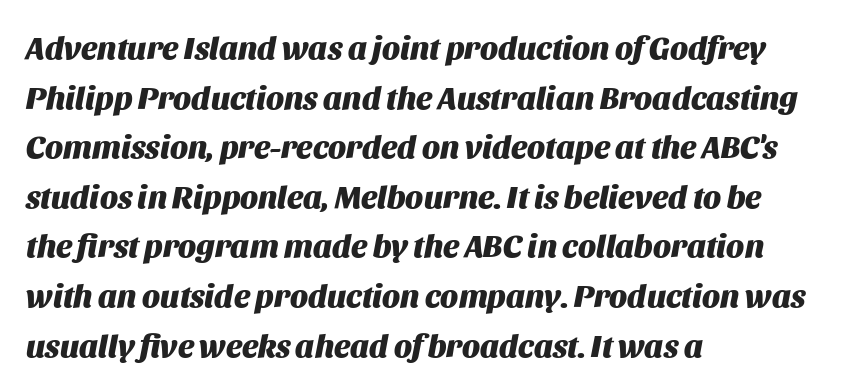
The image shows 32 px heavy type, italic (leaning right); set left-aligned, normal line spacing (1.55x), normal letter spacing, not underlined; medium stroke contrast and a large x-height.
